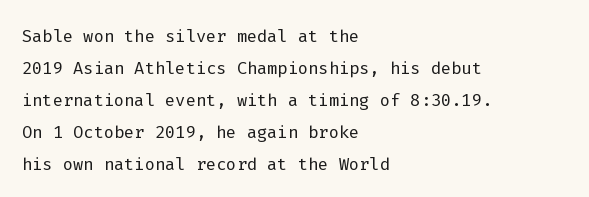
The image shows 24 px text type, upright; set left-aligned, normal line spacing (1.33x), normal letter spacing, not underlined.
